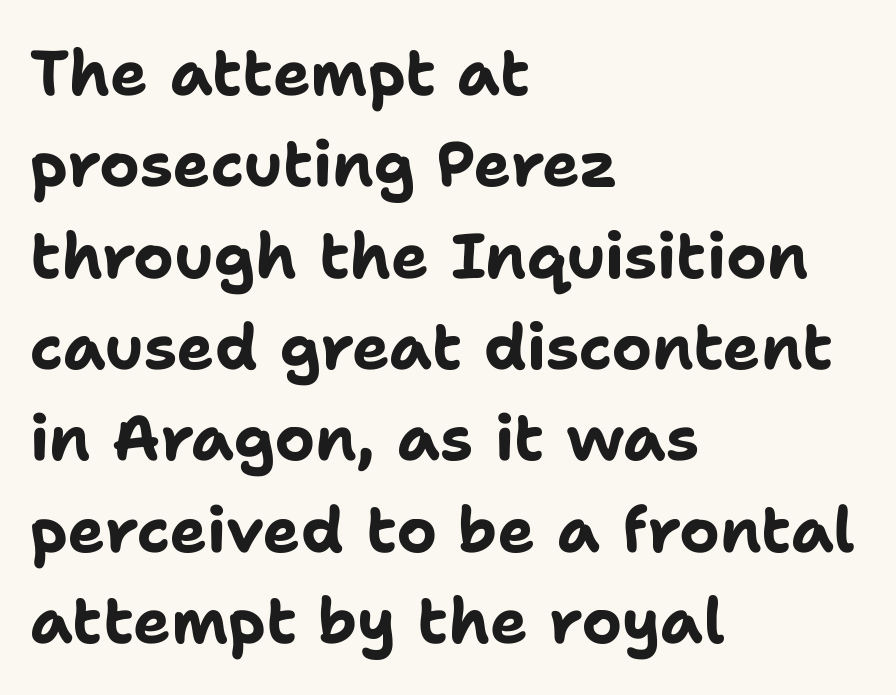
The image shows 63 px bold sans-serif type, upright; set left-aligned, normal line spacing (1.45x), normal letter spacing, not underlined; low stroke contrast and a medium x-height.
